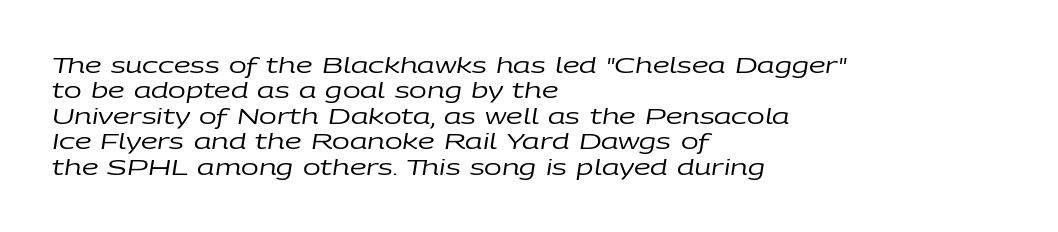
Q: Is the text bold? A: No.
Q: Is the text italic (slanted)? A: Yes, it leans right by about 9 degrees.
Q: Is the text underlined? A: No.
Q: How is the paragraph aligned? A: Left-aligned.
Q: Is the spacing between letters normal or unusually wide? A: Normal.
